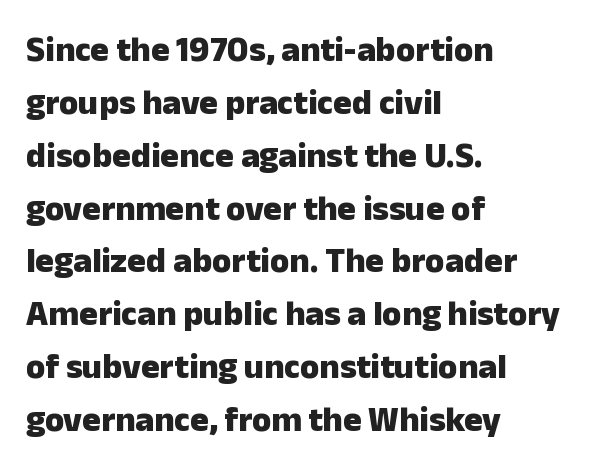
{"serif": "no", "italic": "no", "bold": "yes", "weight": "heavy", "width": "normal", "stroke_contrast": "low", "x_height": "medium", "monospaced": "no", "underline": "no", "align": "left", "line_spacing": "normal", "line_spacing_ratio": 1.51, "letter_spacing": "normal", "letter_spacing_em": 0.0, "glyph_px": 35}
